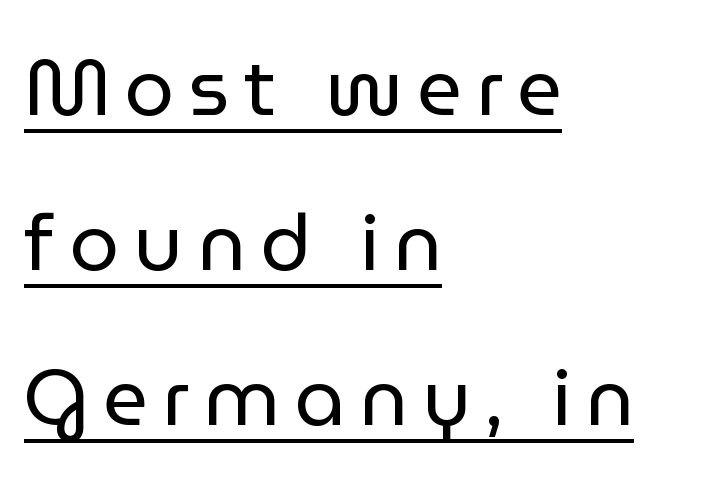
Q: Is the text bold? A: No.
Q: Is the text italic (slanted)? A: No, it is upright.
Q: Is the typeface a serif or a sans-serif typeface? A: Sans-serif.
Q: Is the text underlined? A: Yes.
Q: How is the paragraph aligned? A: Left-aligned.
Q: Is the spacing between lines tight, normal or loose? A: Loose.
Q: Width (condensed, normal, or wide)? A: Normal.
Q: Stroke contrast? A: Low.
Q: x-height? A: Medium.
Q: Monospaced? A: No.
